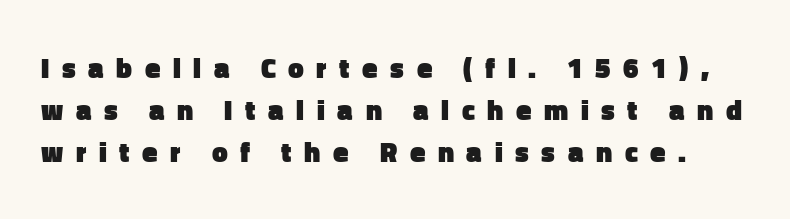
The typography opts for an upright posture over an oblique one. The lines sit at an ordinary, default distance from one another. Note the varied advance widths — an 'i' is clearly narrower than an 'm'. The gap between lines stays unmarked.
